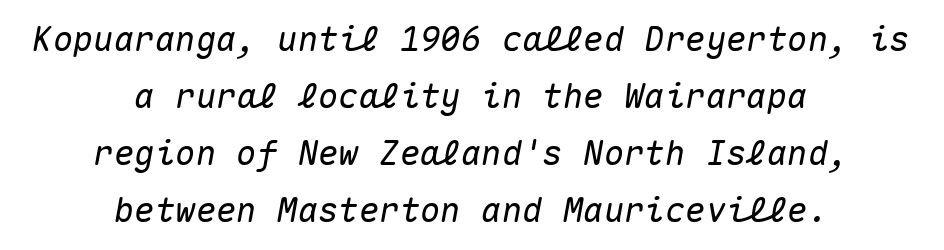
This sample keeps an unexceptional amount of space between lines. Nothing unusual about the tracking: characters are spaced as the font intends. Underlining? Definitely not there. The whitespace from short lines is split evenly between both sides. The whole block is typeset with a tilt. Note the uniform advance width — an 'i' takes as much space as an 'm'.
